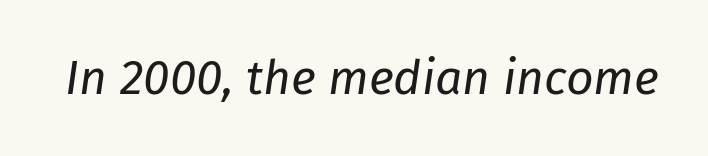
The image shows 48 px regular-weight type, italic (leaning right); set normal letter spacing, not underlined; low stroke contrast and a medium x-height.
